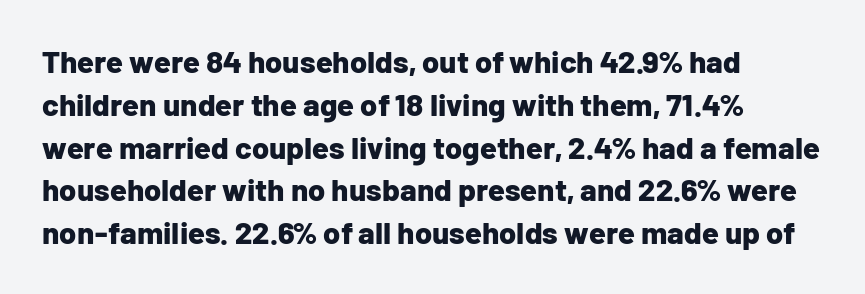
Here the designer chose a conventional face with non-uniform glyph widths. Normally led — the rows are evenly, conventionally spaced. These lines stack with their left ends in a neat column. The letters stand straight up with perfectly vertical stems. This sample uses plain, unmodified letter spacing. The glyphs are unaccompanied by any horizontal stroke below them.
